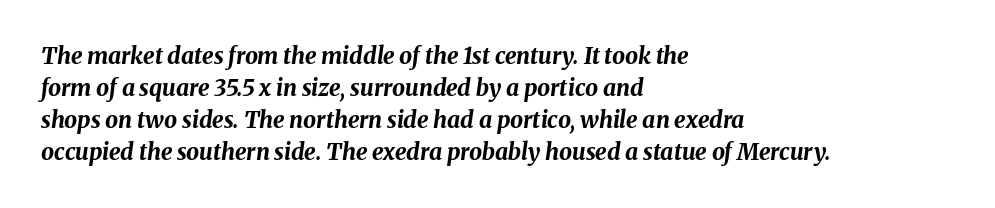
The image shows 23 px bold type, italic (leaning right); set left-aligned, normal line spacing (1.39x), normal letter spacing, not underlined.
